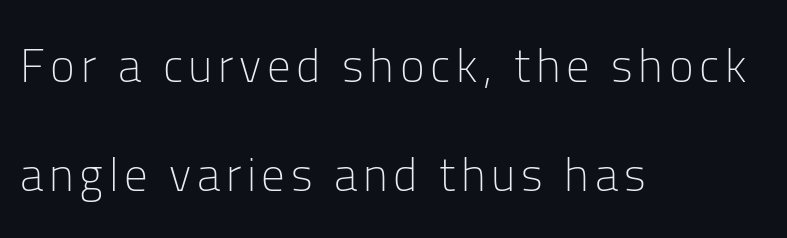
Q: Is the text bold? A: No.
Q: Is the text italic (slanted)? A: No, it is upright.
Q: Is the typeface a serif or a sans-serif typeface? A: Sans-serif.
Q: Is the text underlined? A: No.
Q: How is the paragraph aligned? A: Left-aligned.
Q: Is the spacing between lines tight, normal or loose? A: Loose.
Q: Width (condensed, normal, or wide)? A: Normal.
Q: Stroke contrast? A: Low.
Q: x-height? A: Medium.
Q: Monospaced? A: No.
